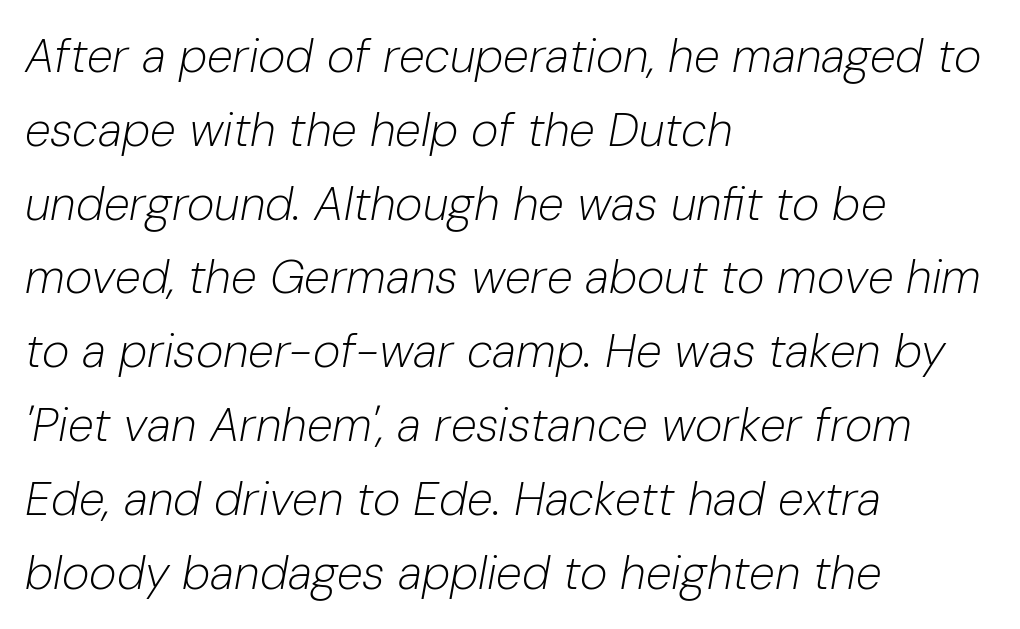
{"italic": "yes", "lean": "right", "slant_degrees": 10, "bold": "no", "weight": "light", "width": "normal", "stroke_contrast": "low", "x_height": "medium", "monospaced": "no", "underline": "no", "align": "left", "line_spacing": "normal", "line_spacing_ratio": 1.57, "letter_spacing": "normal", "letter_spacing_em": 0.0, "glyph_px": 47}
